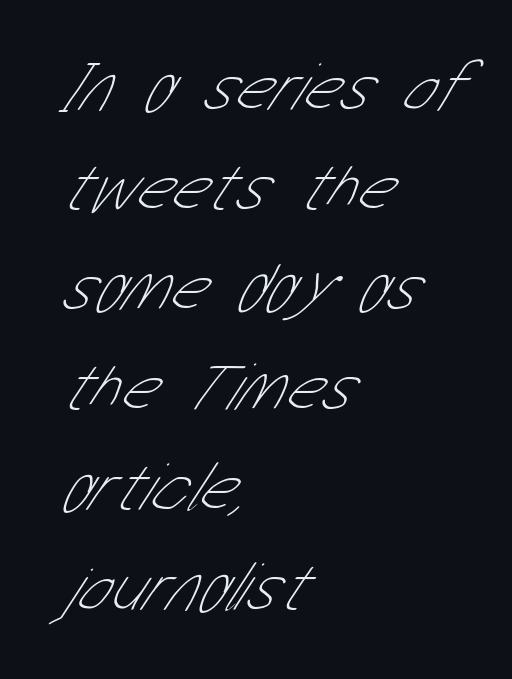
{"serif": "no", "bold": "no", "weight": "thin", "width": "condensed", "stroke_contrast": "low", "x_height": "medium", "monospaced": "no", "underline": "no", "align": "left", "line_spacing": "normal", "line_spacing_ratio": 1.45, "letter_spacing": "normal", "letter_spacing_em": 0.0, "glyph_px": 69}
